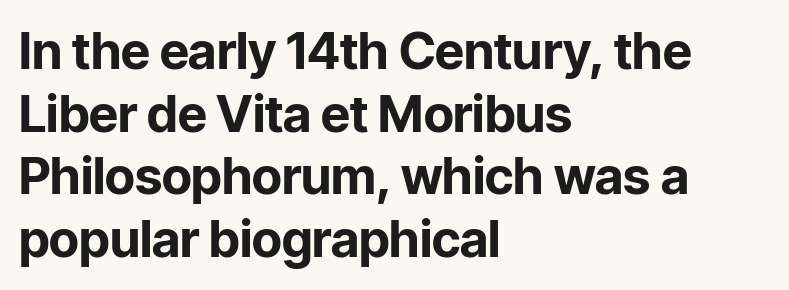
The image shows 51 px bold sans-serif type, upright; set left-aligned, line spacing 1.23x, normal letter spacing, not underlined; low stroke contrast and a medium x-height.
